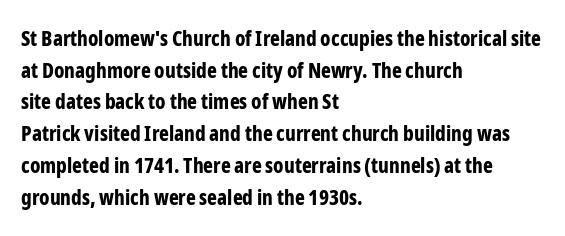
The image shows 21 px bold type, upright; set left-aligned, normal line spacing (1.51x), normal letter spacing, not underlined.
